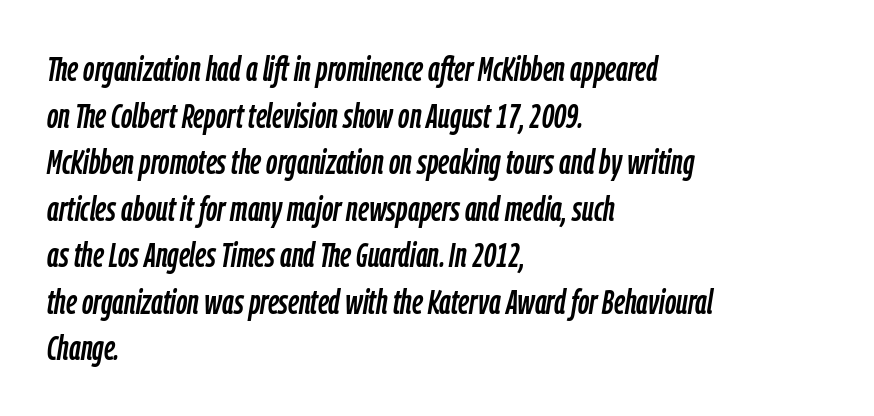
Q: Is the text italic (slanted)? A: Yes, it leans right by about 9 degrees.
Q: Is the text underlined? A: No.
Q: How is the paragraph aligned? A: Left-aligned.
Q: Is the spacing between letters normal or unusually wide? A: Normal.
Q: Is the spacing between lines tight, normal or loose? A: Normal.
Q: Width (condensed, normal, or wide)? A: Condensed.
Q: Stroke contrast? A: Low.
Q: x-height? A: Medium.
Q: Monospaced? A: No.
